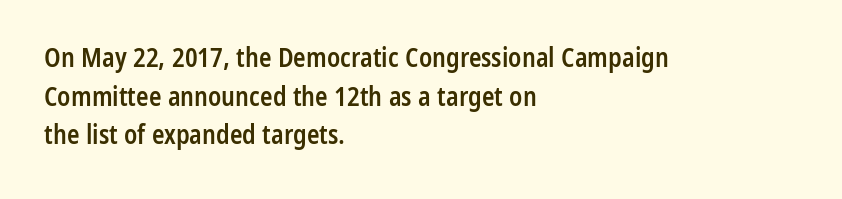
{"italic": "no", "bold": "semi", "underline": "no", "align": "left", "line_spacing": "normal", "line_spacing_ratio": 1.49, "letter_spacing": "normal", "letter_spacing_em": 0.0, "glyph_px": 26}
